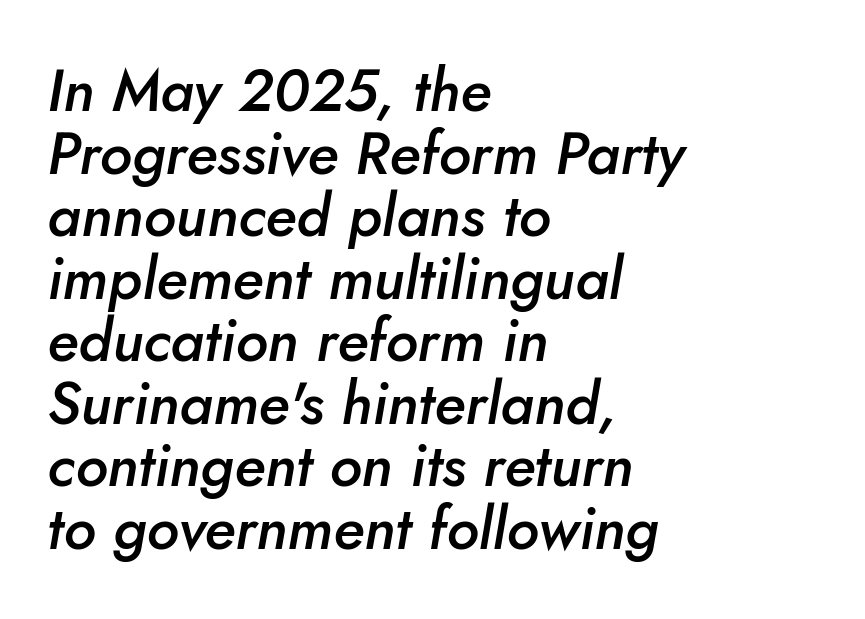
How heavy is the stroke? Medium-heavy — a semibold, shy of bold. The paragraph shown leans on its left margin. The passage shown stacks its lines with hardly any gap. Has an underline been added? It has not. Is the letter spacing exaggerated? No — it looks like the ordinary default.
